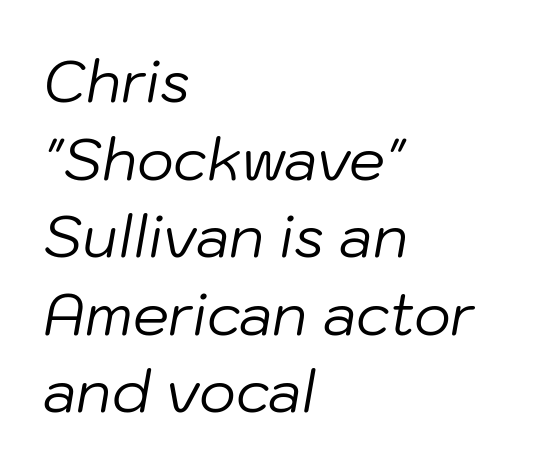
The image shows 57 px regular-weight type, italic (leaning right); set left-aligned, normal line spacing (1.36x), normal letter spacing, not underlined; low stroke contrast and a medium x-height.
